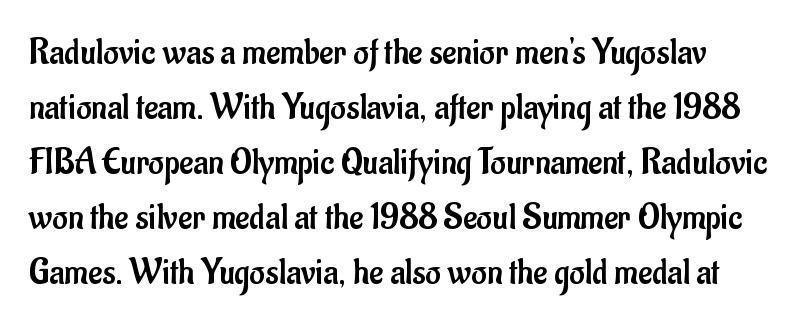
The image shows 38 px regular-weight, condensed sans-serif type, upright; set normal line spacing (1.45x), normal letter spacing, not underlined; low stroke contrast and a small x-height.
